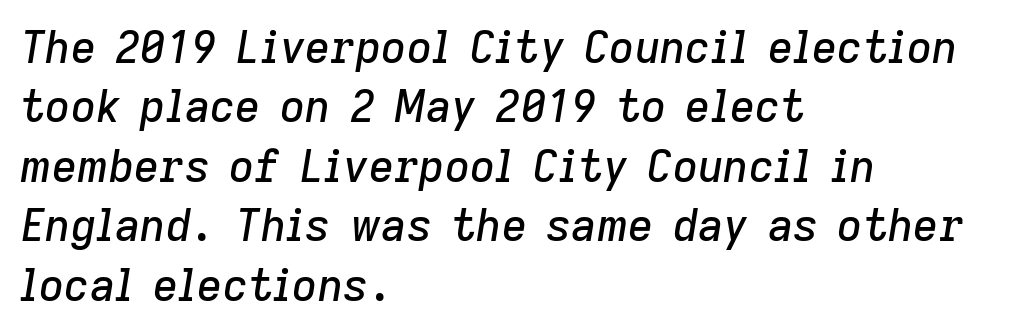
The image shows 44 px text type, italic (leaning right); set left-aligned, normal line spacing (1.35x), normal letter spacing, not underlined; low stroke contrast and a medium x-height.
